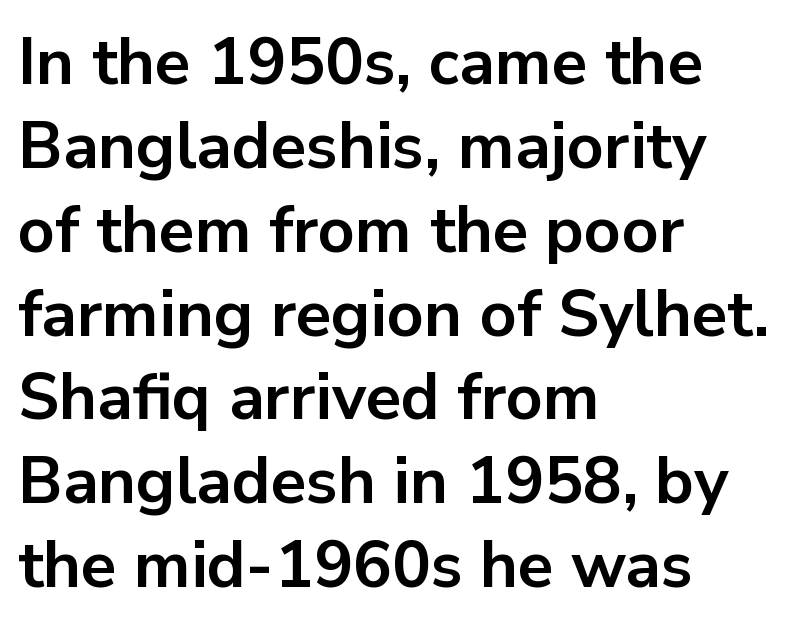
Q: Is the text bold? A: Yes.
Q: Is the text italic (slanted)? A: No, it is upright.
Q: Is the typeface a serif or a sans-serif typeface? A: Sans-serif.
Q: Is the text underlined? A: No.
Q: How is the paragraph aligned? A: Left-aligned.
Q: Is the spacing between letters normal or unusually wide? A: Normal.
Q: Is the spacing between lines tight, normal or loose? A: Normal.
Q: Width (condensed, normal, or wide)? A: Normal.
Q: Stroke contrast? A: Low.
Q: x-height? A: Medium.
Q: Monospaced? A: No.
